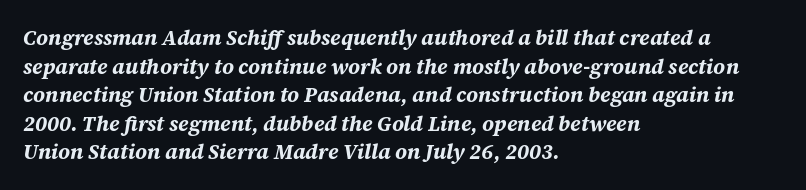
Q: Is the text bold? A: Yes.
Q: Is the text italic (slanted)? A: Yes, it leans right by about 12 degrees.
Q: Is the text underlined? A: No.
Q: How is the paragraph aligned? A: Left-aligned.
Q: Is the spacing between letters normal or unusually wide? A: Normal.
Q: Is the spacing between lines tight, normal or loose? A: Normal.
